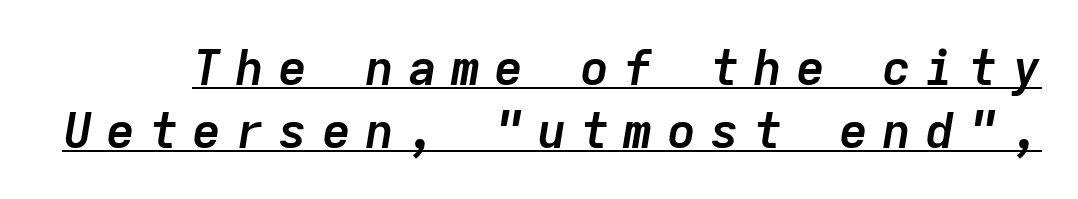
{"italic": "yes", "lean": "right", "slant_degrees": 9, "bold": "yes", "weight": "semibold", "width": "normal", "stroke_contrast": "low", "x_height": "medium", "monospaced": "yes", "underline": "yes", "line_spacing": "normal", "line_spacing_ratio": 1.28, "letter_spacing": "wide", "letter_spacing_em": 0.28, "glyph_px": 49}
